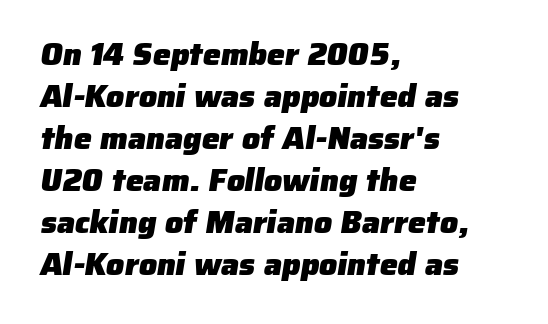
Underline: absent. Line spacing here is normal. A dark, heavy texture on the line: the type is bold. Nothing unusual about the tracking: characters are spaced as the font intends.
